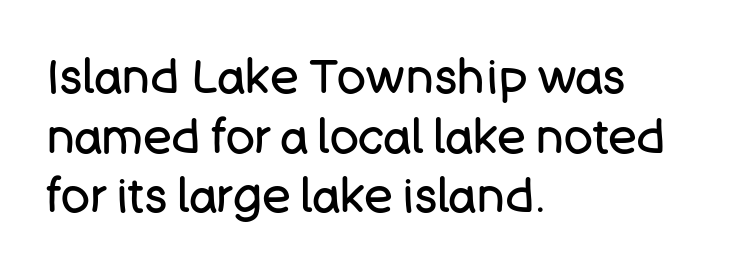
Plain, unruled lines of type. Each letter's strokes conclude bluntly, with no projecting serifs. Standard letterfit; no display-style spreading of the glyphs. Compared with a typical body face, this is equally light or lighter still. A typesetter would call this proportional, since set widths differ per character. The lettering stays uniformly vertical, giving the passage a roman look.
